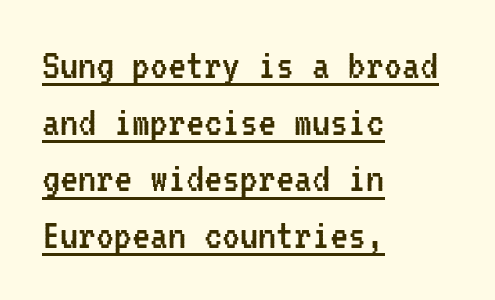
The image shows 45 px regular-weight, condensed sans-serif type, upright, monospaced; set left-aligned, normal line spacing (1.26x), normal letter spacing, underlined; low stroke contrast and a medium x-height.
